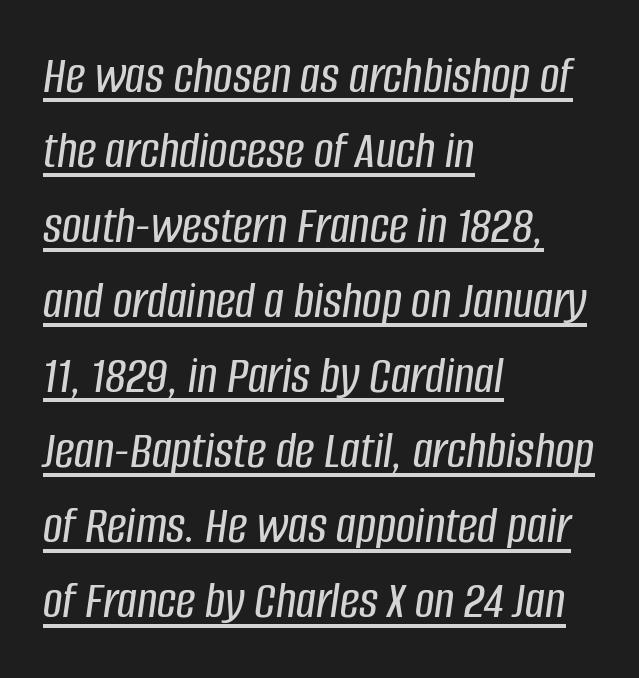
Q: Is the text italic (slanted)? A: Yes, it leans right by about 8 degrees.
Q: Is the text underlined? A: Yes.
Q: How is the paragraph aligned? A: Left-aligned.
Q: Is the spacing between letters normal or unusually wide? A: Normal.
Q: Is the spacing between lines tight, normal or loose? A: Normal.
Q: Width (condensed, normal, or wide)? A: Condensed.
Q: Stroke contrast? A: Low.
Q: x-height? A: Large.
Q: Monospaced? A: No.
